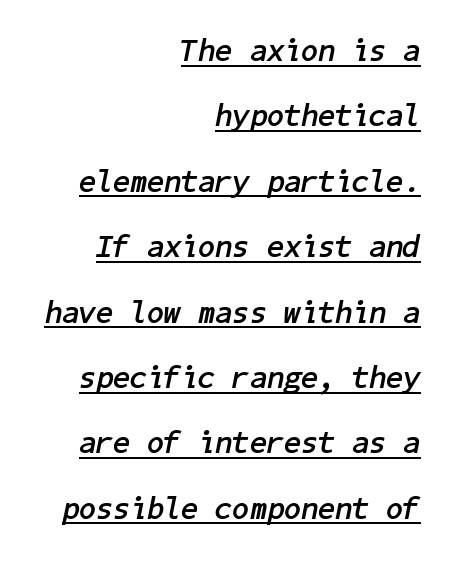
Q: Is the text bold? A: Yes.
Q: Is the text italic (slanted)? A: Yes, it leans right by about 11 degrees.
Q: Is the text underlined? A: Yes.
Q: How is the paragraph aligned? A: Right-aligned.
Q: Is the spacing between letters normal or unusually wide? A: Normal.
Q: Is the spacing between lines tight, normal or loose? A: Loose.
Q: Width (condensed, normal, or wide)? A: Normal.
Q: Stroke contrast? A: Low.
Q: x-height? A: Medium.
